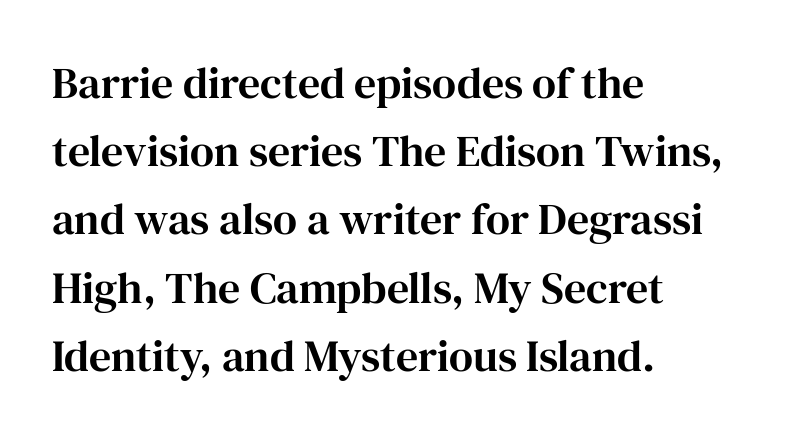
{"serif": "yes", "italic": "no", "width": "normal", "stroke_contrast": "high", "x_height": "medium", "monospaced": "no", "underline": "no", "align": "left", "line_spacing": "normal", "line_spacing_ratio": 1.55, "letter_spacing": "normal", "letter_spacing_em": 0.0, "glyph_px": 44}
